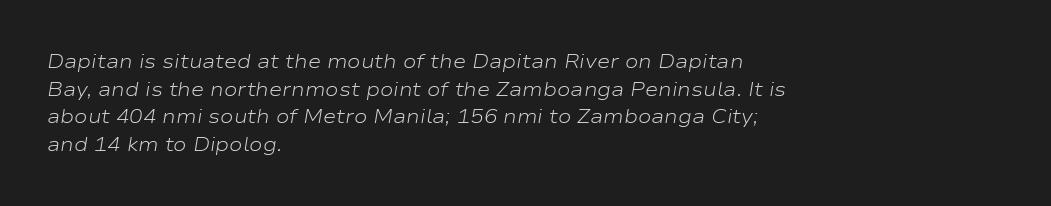
A normal amount of white space separates one row of letters from the next. These glyphs show unthickened strokes, regular width or finer. The tracking reads as untouched default to a designer's eye. The lettering tilts uniformly, giving the passage an italic look. Glance below the letters and you will spot only blank space.
